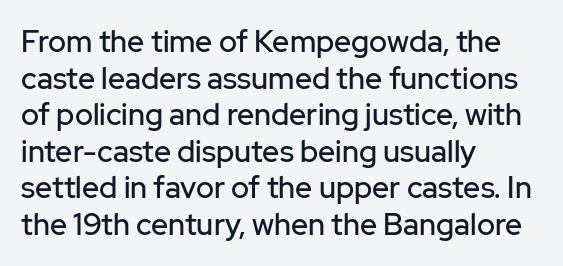
Has an underline been added? It has not. In CSS terms this would be text-align: left. Ascenders rise straight up at ninety degrees. A typesetter would call this proportional, since set widths differ per character.
